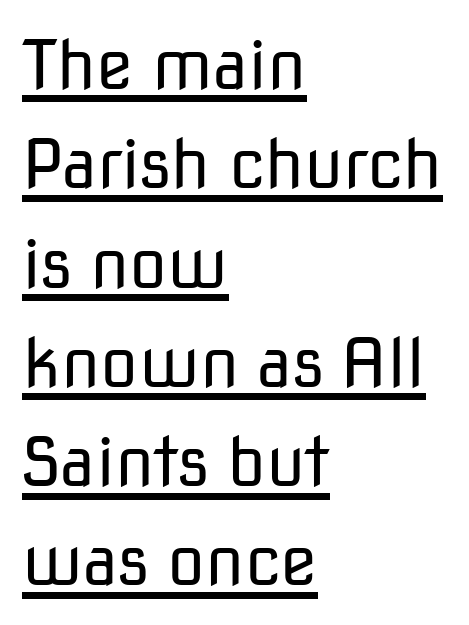
The image shows 68 px regular-weight sans-serif type, upright; set left-aligned, normal line spacing (1.46x), normal letter spacing, underlined; low stroke contrast and a medium x-height.
